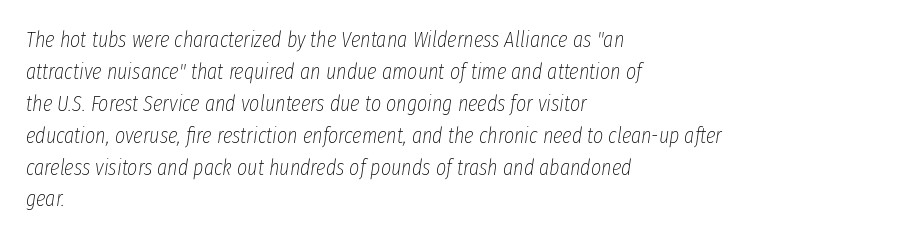
{"italic": "yes", "lean": "right", "slant_degrees": 8, "bold": "no", "underline": "no", "align": "left", "line_spacing": "normal", "line_spacing_ratio": 1.45, "letter_spacing": "normal", "letter_spacing_em": 0.0, "glyph_px": 22}
